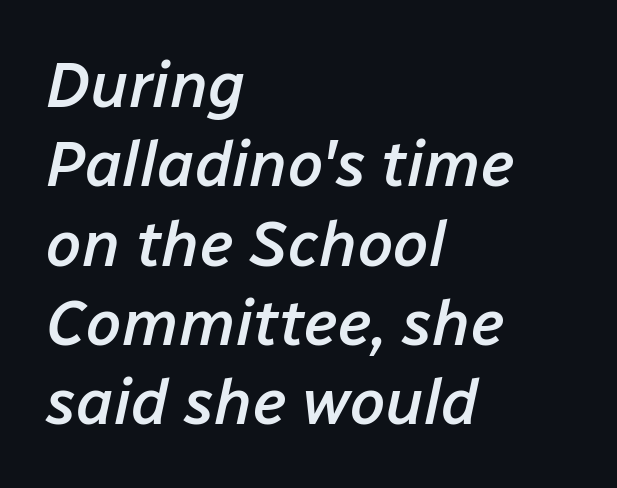
{"italic": "yes", "lean": "right", "slant_degrees": 12, "bold": "semi", "weight": "semibold", "width": "normal", "stroke_contrast": "low", "x_height": "medium", "monospaced": "no", "underline": "no", "align": "left", "line_spacing_ratio": 1.24, "letter_spacing": "normal", "letter_spacing_em": 0.0, "glyph_px": 64}
